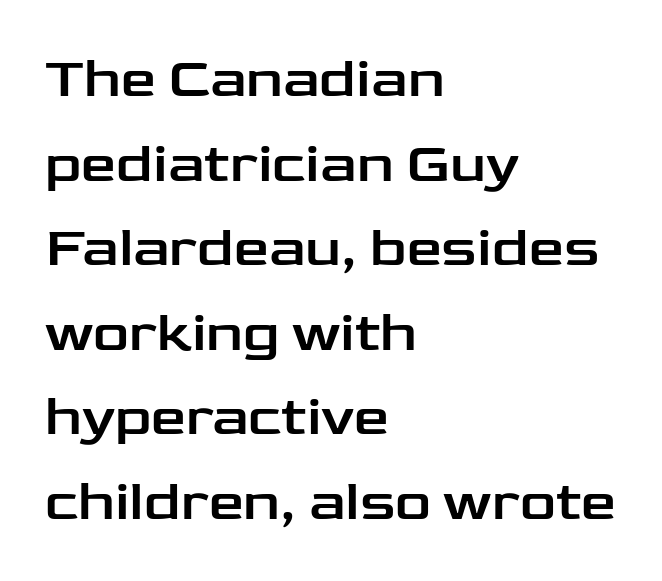
{"serif": "no", "italic": "no", "width": "wide", "stroke_contrast": "low", "x_height": "medium", "monospaced": "no", "underline": "no", "align": "left", "line_spacing": "normal", "line_spacing_ratio": 1.51, "letter_spacing": "normal", "letter_spacing_em": 0.0, "glyph_px": 56}
